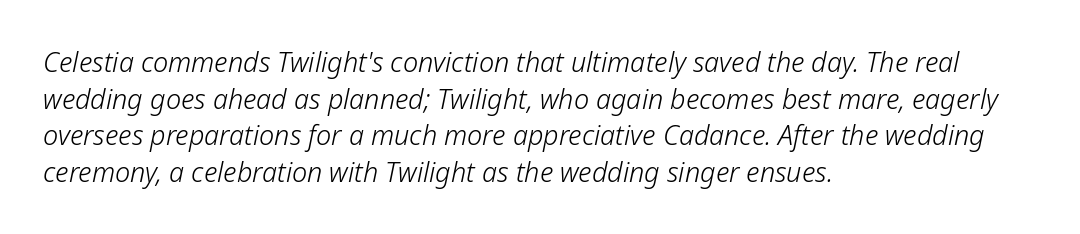
Quick note: underline off. The passage shown has conventional tracking throughout. Is the type heavy? It reads as light-to-regular instead. Slant detected: the letters are inclined. Vertically, the passage feels balanced, rows spaced as you'd expect. Casual observation: everything's shoved over to the left.
